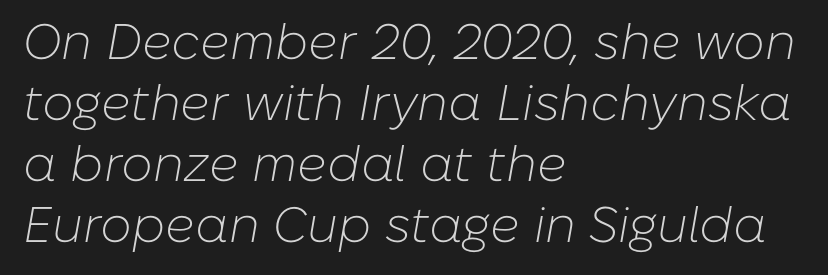
The image shows 50 px light type, italic (leaning right); set left-aligned, line spacing 1.22x, normal letter spacing, not underlined; low stroke contrast and a medium x-height.
